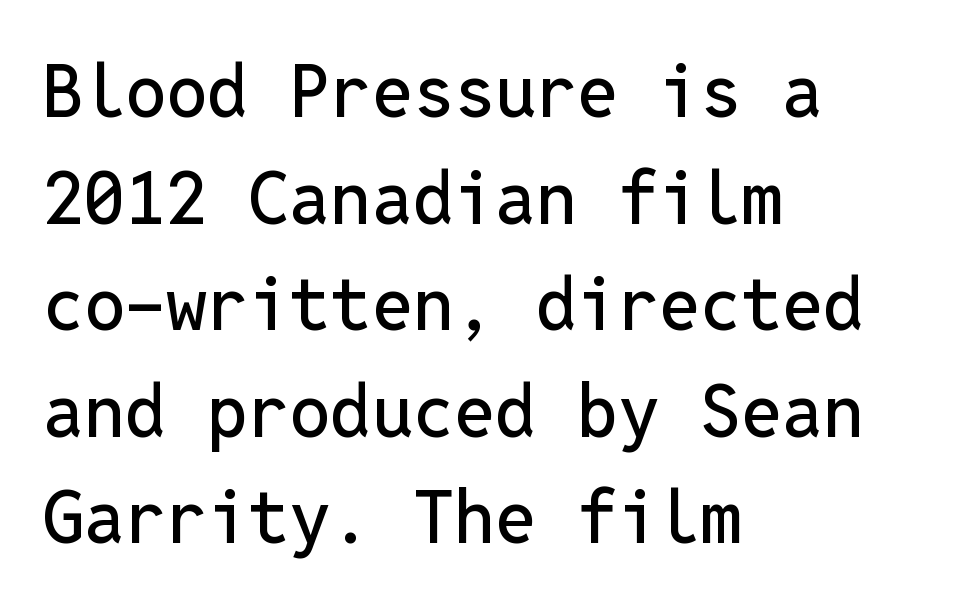
The image shows 73 px sans-serif type, upright, monospaced; set left-aligned, normal line spacing (1.46x), normal letter spacing, not underlined; low stroke contrast and a medium x-height.
